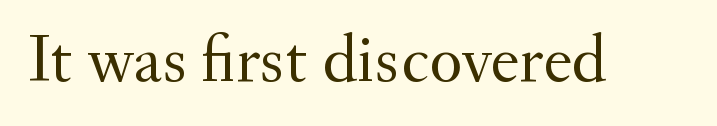
The image shows 69 px regular-weight serif type, upright; set normal letter spacing, not underlined; medium stroke contrast and a small x-height.
